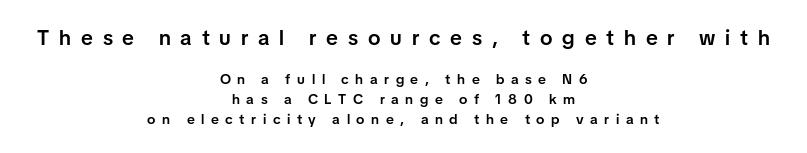
Italic: no, the glyphs are upright roman. Firm but not heavy-handed strokes: this text is semibold. Typeset on center — no edge is straight. Underline: absent.
